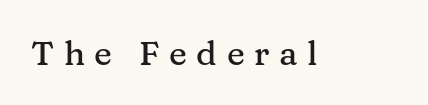
Q: Is the text italic (slanted)? A: No, it is upright.
Q: Is the typeface a serif or a sans-serif typeface? A: Serif.
Q: Is the text underlined? A: No.
Q: Is the spacing between letters normal or unusually wide? A: Unusually wide.
Q: Width (condensed, normal, or wide)? A: Normal.
Q: Stroke contrast? A: Medium.
Q: x-height? A: Medium.
Q: Monospaced? A: No.
